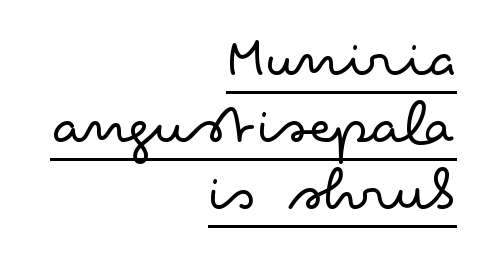
Q: Is the text bold? A: No.
Q: Is the text italic (slanted)? A: No, it is upright.
Q: Is the typeface a serif or a sans-serif typeface? A: Sans-serif.
Q: Is the text underlined? A: Yes.
Q: How is the paragraph aligned? A: Right-aligned.
Q: Is the spacing between letters normal or unusually wide? A: Normal.
Q: Is the spacing between lines tight, normal or loose? A: Tight.
Q: Width (condensed, normal, or wide)? A: Wide.
Q: Stroke contrast? A: Low.
Q: x-height? A: Small.
Q: Monospaced? A: No.
